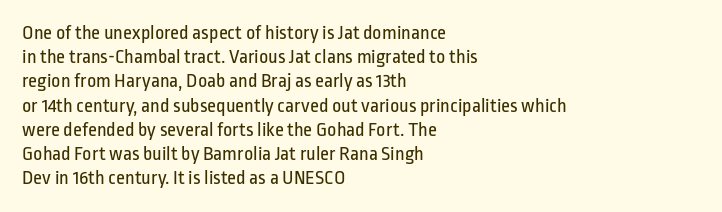
Tall strokes in this sample are plumb rather than angled. Decoration check: the copy has no underline. Words appear dense and cohesive because spacing is normal. The typesetter chose a ragged-right arrangement here.
